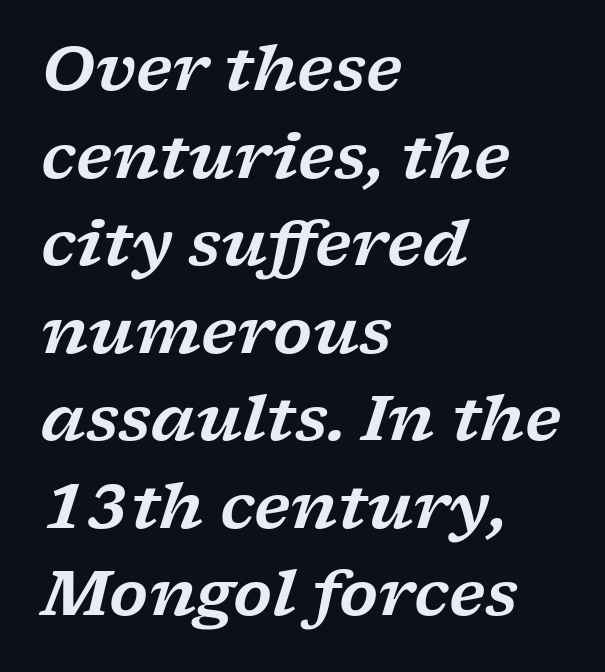
Default kerning and tracking; the words read as compact shapes. Slant detected: the letters are inclined. Decoration check: the copy has no underline. Horizontally, the lines are justified to the leading edge only. Rows of type keep a routine distance in the vertical direction.
